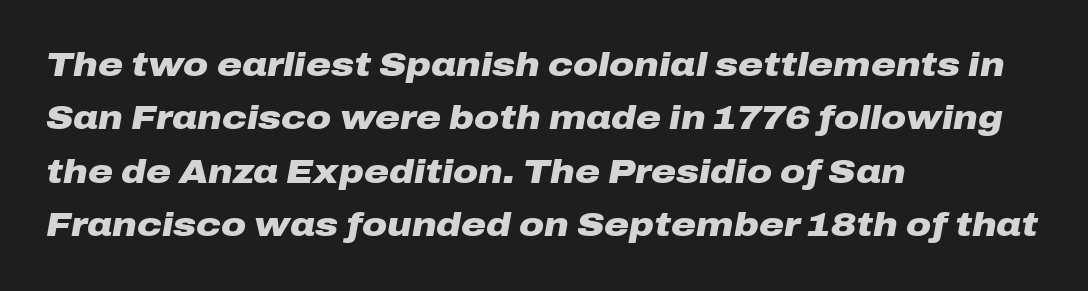
{"italic": "yes", "lean": "right", "slant_degrees": 10, "bold": "yes", "weight": "heavy", "width": "wide", "stroke_contrast": "low", "x_height": "medium", "monospaced": "no", "underline": "no", "align": "left", "line_spacing": "normal", "line_spacing_ratio": 1.57, "letter_spacing": "normal", "letter_spacing_em": 0.0, "glyph_px": 34}
